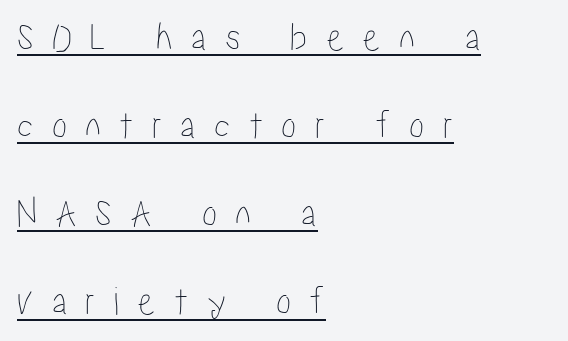
{"italic": "no", "width": "condensed", "stroke_contrast": "low", "x_height": "medium", "monospaced": "no", "underline": "yes", "align": "left", "line_spacing": "loose", "line_spacing_ratio": 2.15, "letter_spacing": "wide", "letter_spacing_em": 0.44, "glyph_px": 41}
